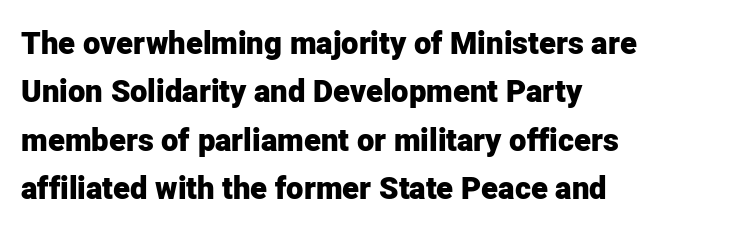
The image shows 31 px heavy sans-serif type, upright; set left-aligned, normal line spacing (1.56x), normal letter spacing, not underlined; low stroke contrast and a medium x-height.
